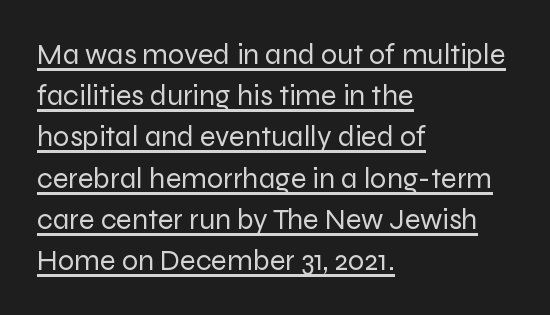
The image shows 29 px regular-weight sans-serif type, upright; set left-aligned, normal line spacing (1.42x), normal letter spacing, underlined; low stroke contrast and a medium x-height.
